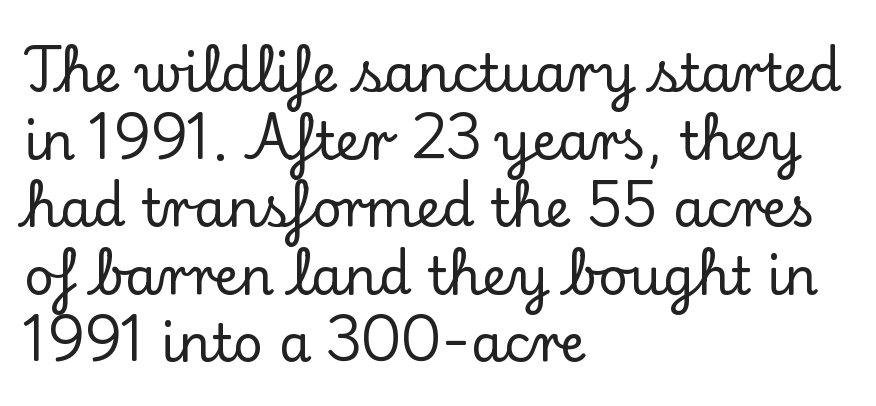
{"serif": "yes", "italic": "no", "width": "normal", "stroke_contrast": "low", "x_height": "small", "monospaced": "no", "underline": "no", "align": "left", "line_spacing": "normal", "line_spacing_ratio": 1.3, "letter_spacing": "normal", "letter_spacing_em": 0.0, "glyph_px": 52}
